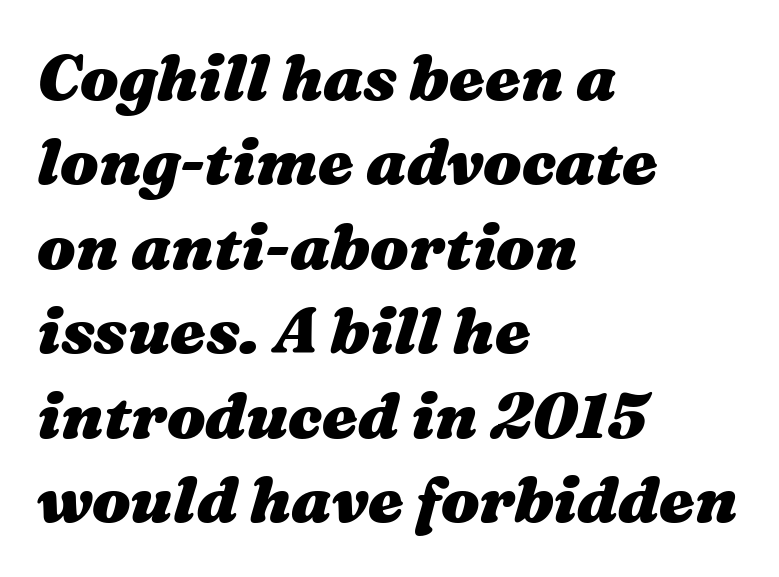
The image shows 64 px heavy, wide type, italic (leaning right); set left-aligned, normal line spacing (1.32x), normal letter spacing, not underlined; medium stroke contrast and a medium x-height.
